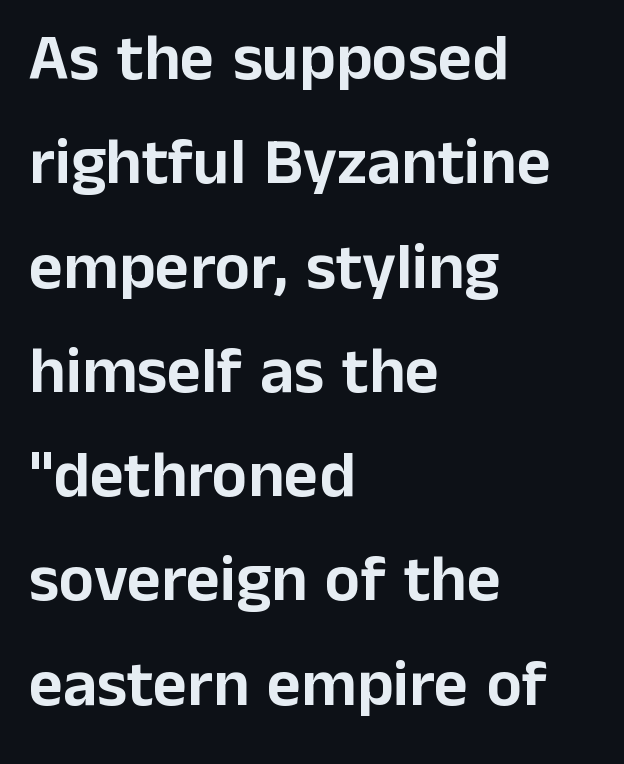
{"serif": "no", "italic": "no", "width": "normal", "stroke_contrast": "low", "x_height": "medium", "monospaced": "no", "underline": "no", "align": "left", "line_spacing": "normal", "line_spacing_ratio": 1.58, "letter_spacing": "normal", "letter_spacing_em": 0.0, "glyph_px": 66}
